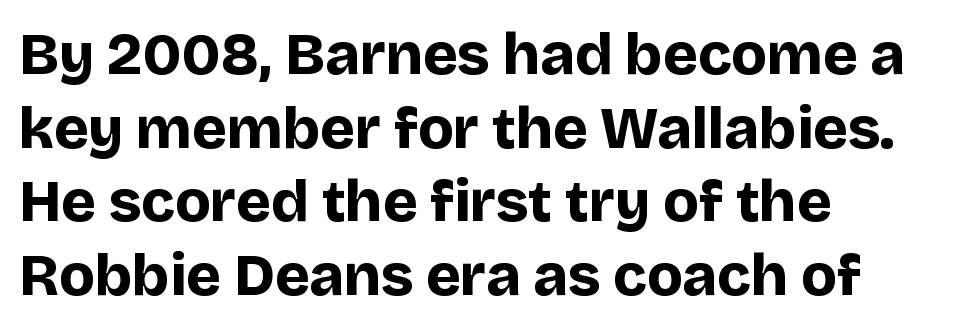
These lines were composed using upright roman letters. Typographically, this falls in the sans-serif category. The passage is arranged the way most books set body copy — flush left. Honestly, there is no underline to notice here at all. The line-height multiplier appears to be the usual default.
